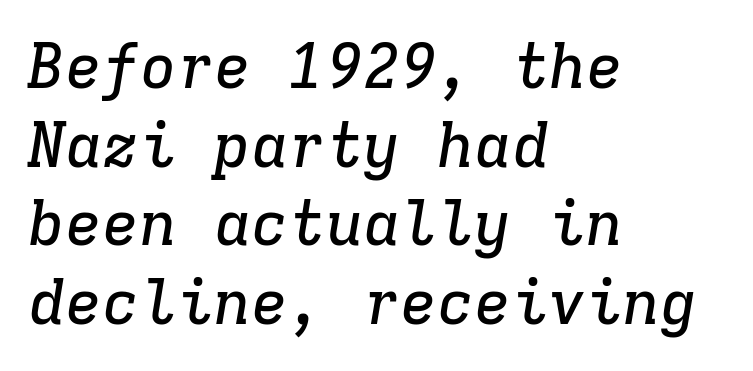
{"serif": "yes", "italic": "yes", "lean": "right", "slant_degrees": 9, "width": "normal", "stroke_contrast": "low", "x_height": "medium", "monospaced": "yes", "underline": "no", "align": "left", "line_spacing": "normal", "line_spacing_ratio": 1.27, "letter_spacing": "normal", "letter_spacing_em": 0.0, "glyph_px": 62}
